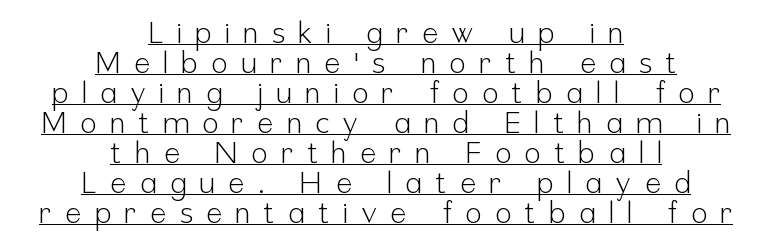
{"serif": "no", "italic": "no", "bold": "no", "weight": "light", "width": "condensed", "stroke_contrast": "low", "x_height": "medium", "monospaced": "no", "underline": "yes", "align": "center", "line_spacing": "tight", "line_spacing_ratio": 1.0, "letter_spacing": "wide", "letter_spacing_em": 0.45, "glyph_px": 30}
